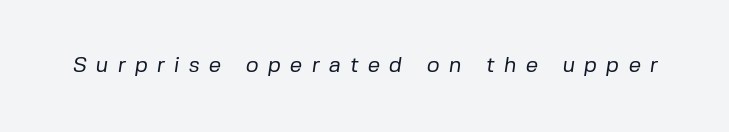
The image shows 22 px text type; set unusually wide letter spacing (+0.41 em), not underlined.
